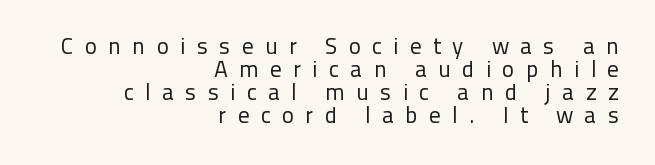
{"italic": "no", "bold": "no", "underline": "no", "align": "right", "line_spacing": "tight", "line_spacing_ratio": 1.0, "letter_spacing": "wide", "letter_spacing_em": 0.49, "glyph_px": 23}
